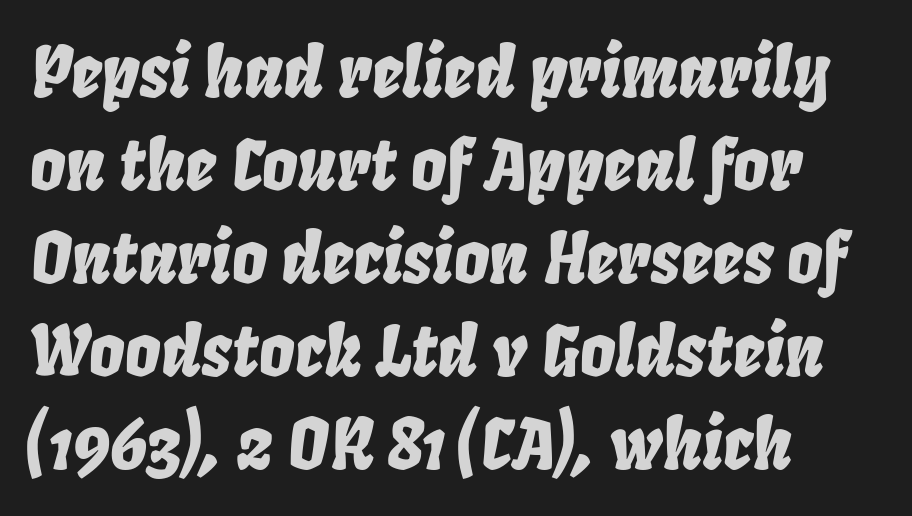
Q: Is the text italic (slanted)? A: Yes, it leans right by about 8 degrees.
Q: Is the text underlined? A: No.
Q: How is the paragraph aligned? A: Left-aligned.
Q: Is the spacing between letters normal or unusually wide? A: Normal.
Q: Is the spacing between lines tight, normal or loose? A: Normal.
Q: Width (condensed, normal, or wide)? A: Condensed.
Q: Stroke contrast? A: Low.
Q: x-height? A: Large.
Q: Monospaced? A: No.
